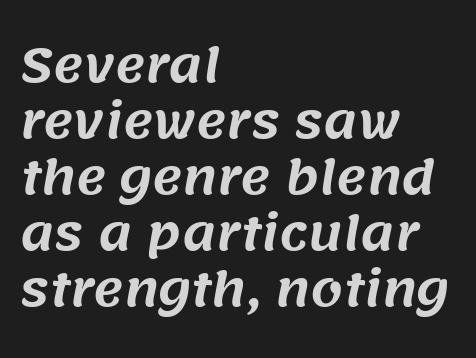
Proportional: the letters do not fall into vertical columns. To sum up the face: it is a sans, with no serifs. Which margin do the lines hug? The left one — the right edge is uneven. Standard letterfit; no display-style spreading of the glyphs.
